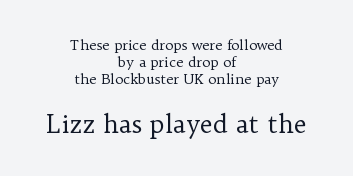
{"italic": "no", "bold": "no", "underline": "no", "align": "center", "line_spacing_ratio": 1.23, "letter_spacing": "normal", "letter_spacing_em": 0.0, "larger_block": "second", "size_ratio": 1.79, "glyph_px": 25}
